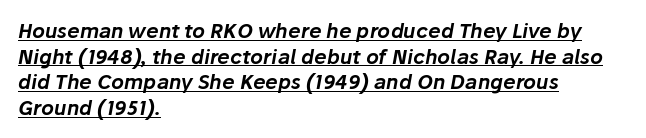
Q: Is the text italic (slanted)? A: Yes, it leans right by about 10 degrees.
Q: Is the text underlined? A: Yes.
Q: How is the paragraph aligned? A: Left-aligned.
Q: Is the spacing between letters normal or unusually wide? A: Normal.
Q: Is the spacing between lines tight, normal or loose? A: Normal.
